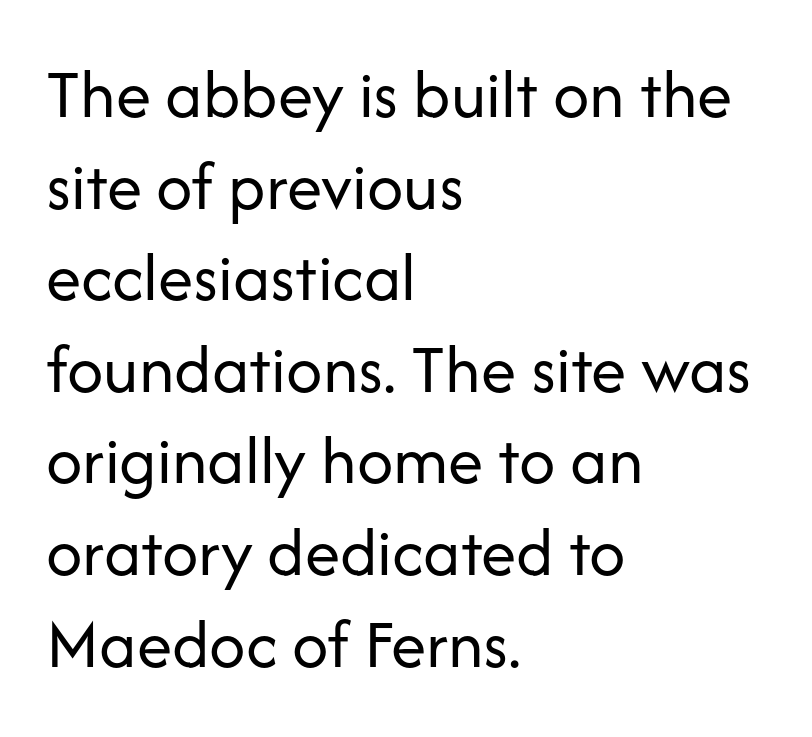
{"serif": "no", "italic": "no", "bold": "no", "weight": "regular", "width": "normal", "stroke_contrast": "low", "x_height": "medium", "monospaced": "no", "underline": "no", "align": "left", "line_spacing": "normal", "line_spacing_ratio": 1.29, "letter_spacing": "normal", "letter_spacing_em": 0.0, "glyph_px": 71}
